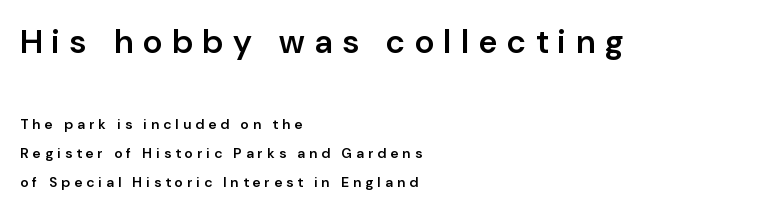
Q: Is the text bold? A: Semi-bold.
Q: Is the text italic (slanted)? A: No, it is upright.
Q: Is the typeface a serif or a sans-serif typeface? A: Sans-serif.
Q: Is the text underlined? A: No.
Q: How is the paragraph aligned? A: Left-aligned.
Q: Is the spacing between letters normal or unusually wide? A: Unusually wide.
Q: Is the spacing between lines tight, normal or loose? A: Loose.
Q: Which block of text is set in a larger size, the first (top) or the second (bottom)? A: The first (top) one.
Q: Width (condensed, normal, or wide)? A: Normal.
Q: Stroke contrast? A: Low.
Q: x-height? A: Medium.
Q: Monospaced? A: No.
